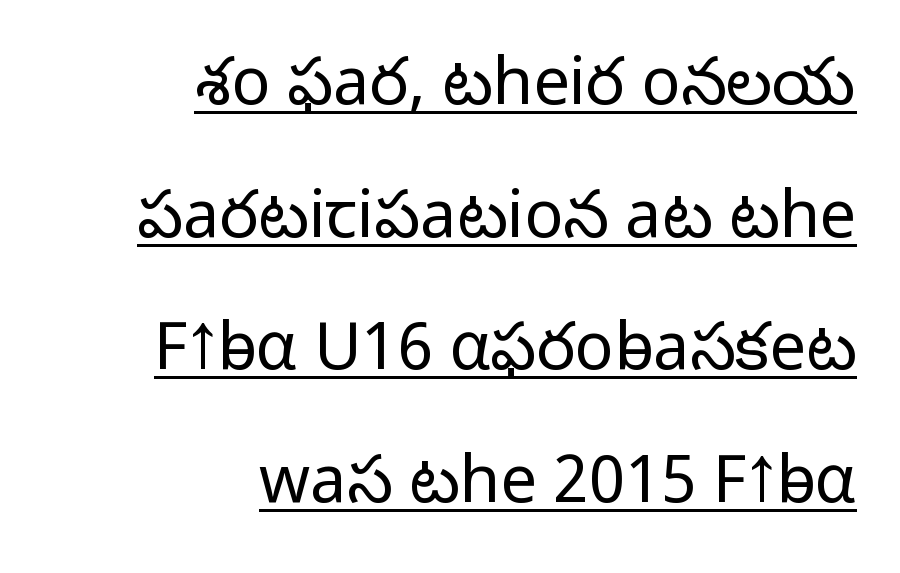
{"serif": "no", "italic": "no", "bold": "no", "weight": "light", "width": "normal", "stroke_contrast": "low", "x_height": "medium", "monospaced": "no", "underline": "yes", "align": "right", "line_spacing": "loose", "line_spacing_ratio": 2.04, "letter_spacing": "normal", "letter_spacing_em": 0.0, "glyph_px": 65}
